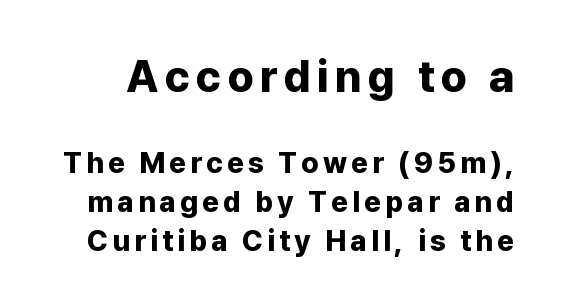
{"serif": "no", "italic": "no", "bold": "yes", "weight": "bold", "width": "normal", "stroke_contrast": "low", "x_height": "medium", "monospaced": "no", "underline": "no", "line_spacing": "normal", "line_spacing_ratio": 1.35, "larger_block": "first", "size_ratio": 1.52, "glyph_px": 44}
